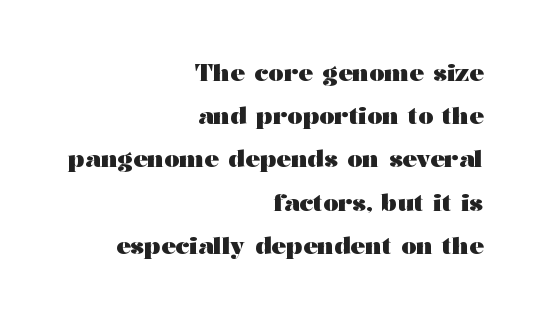
{"italic": "no", "bold": "yes", "underline": "no", "align": "right", "line_spacing_ratio": 1.8, "letter_spacing": "normal", "letter_spacing_em": 0.0, "glyph_px": 24}
